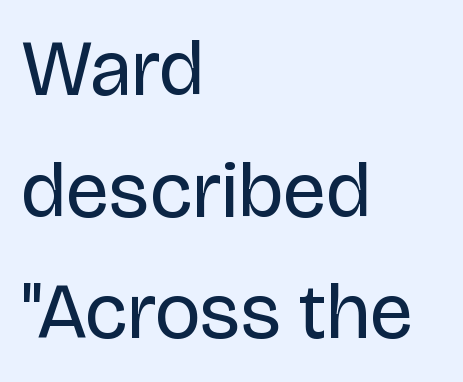
{"serif": "no", "italic": "no", "bold": "no", "weight": "regular", "width": "normal", "stroke_contrast": "low", "x_height": "large", "monospaced": "no", "underline": "no", "align": "left", "line_spacing": "normal", "line_spacing_ratio": 1.54, "letter_spacing": "normal", "letter_spacing_em": 0.0, "glyph_px": 79}
